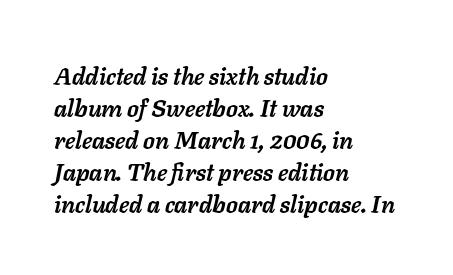
{"italic": "yes", "lean": "right", "slant_degrees": 11, "bold": "yes", "underline": "no", "align": "left", "line_spacing": "normal", "line_spacing_ratio": 1.33, "letter_spacing": "normal", "letter_spacing_em": 0.0, "glyph_px": 24}
